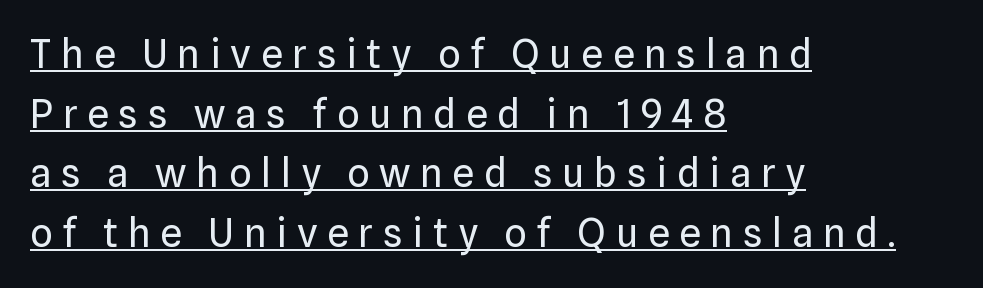
The letterforms sit at book weight or below. Unlike italic type, these characters show no tilt at all. Each line of the rendering has a horizontal stroke beneath the glyphs. Compared with a centered layout, this one pins lines to the left instead. Someone cranked the tracking dial way up on this one.
